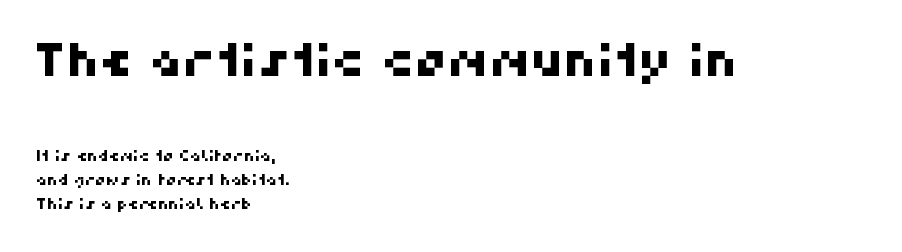
Type style note: lacks serifs. Character size in the leading block exceeds that of the trailing block. The face used here is rendered with its standard letterfit. A typesetter would call this proportional, since set widths differ per character. The rendering uses a moderate line-height, typical for paragraphs. Every row of glyphs begins at an identical x-position on the left.
